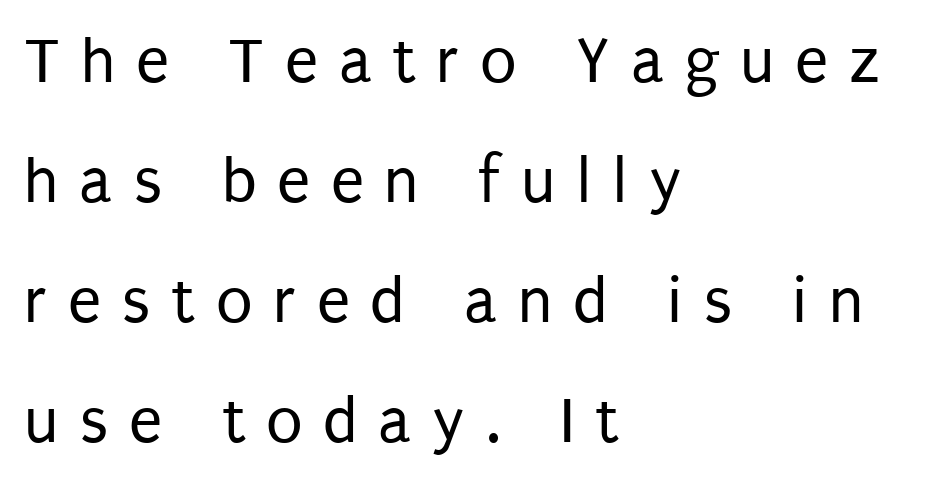
Q: Is the text bold? A: No.
Q: Is the text italic (slanted)? A: No, it is upright.
Q: Is the typeface a serif or a sans-serif typeface? A: Sans-serif.
Q: Is the text underlined? A: No.
Q: How is the paragraph aligned? A: Left-aligned.
Q: Is the spacing between letters normal or unusually wide? A: Unusually wide.
Q: Width (condensed, normal, or wide)? A: Condensed.
Q: Stroke contrast? A: Low.
Q: x-height? A: Large.
Q: Monospaced? A: No.
